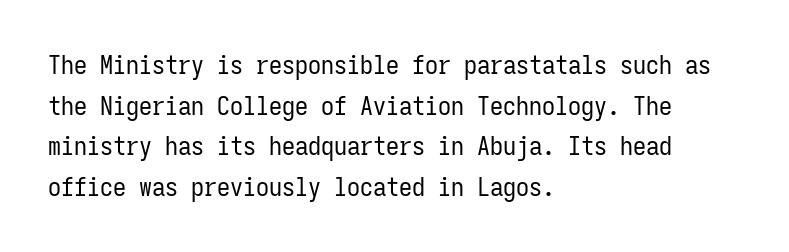
{"italic": "no", "bold": "no", "underline": "no", "align": "left", "line_spacing": "normal", "line_spacing_ratio": 1.56, "letter_spacing": "normal", "letter_spacing_em": 0.0, "glyph_px": 26}
